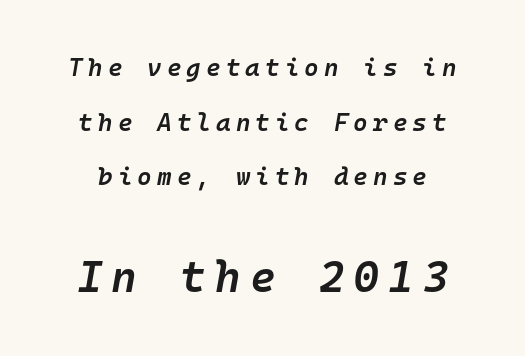
The image shows 44 px semibold type, italic (leaning right), monospaced; set loose line spacing (2.19x), unusually wide letter spacing (+0.2 em), not underlined; the second (bottom) block is 1.76x larger; low stroke contrast and a medium x-height.
